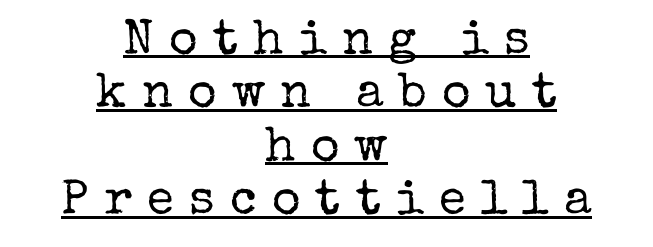
Rows of type sit shoulder to shoulder in the vertical direction. Caption: multi-line text, centered on the measure. A typesetter would call this proportional, since set widths differ per character. The strokes carry an ordinary text weight at most. Check the space under the baseline: a stroke is drawn there. The letters stand upright; this is a roman face.
